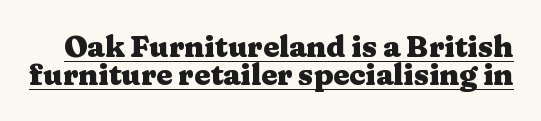
The image shows 29 px heavy, wide serif type, upright; set tight line spacing (0.96x), normal letter spacing, underlined; medium stroke contrast and a medium x-height.
